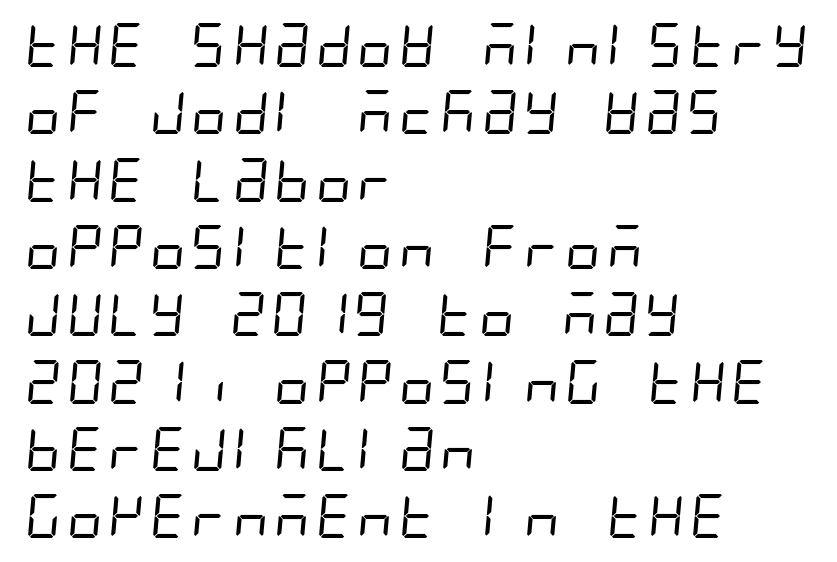
The image shows 44 px regular-weight, condensed sans-serif type; set left-aligned, normal line spacing (1.53x), normal letter spacing, not underlined; low stroke contrast and a large x-height.
